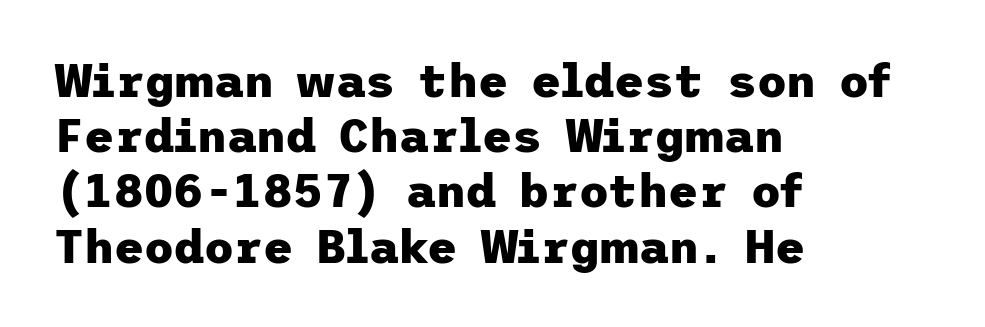
Is there any slant? The stems are plumb. The rendering uses a bold face; every stroke is thick and dark. Type style note: lacks serifs. Descenders are the only things crossing below the line. The type is set solid horizontally, with unmodified tracking. The compositor pushed each line to the left boundary.
